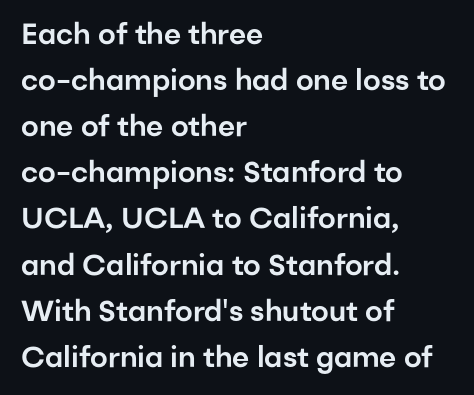
{"serif": "no", "italic": "no", "width": "normal", "stroke_contrast": "low", "x_height": "medium", "monospaced": "no", "underline": "no", "align": "left", "line_spacing": "normal", "line_spacing_ratio": 1.59, "letter_spacing": "normal", "letter_spacing_em": 0.0, "glyph_px": 29}
